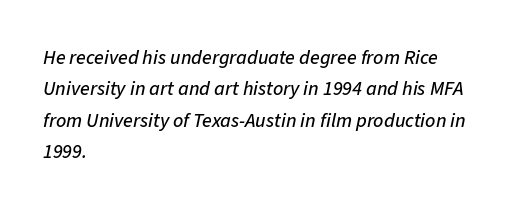
No word sits above an underline. This block has exactly the height ordinary leading produces. Notice how the stems are inclined rather than vertical — that's the hallmark of italics. There is no visible air inserted between adjacent glyphs.
